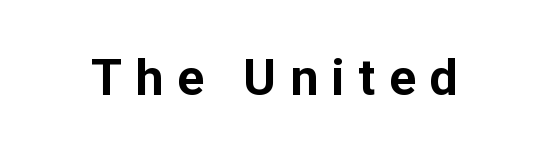
It's the straight-up-and-down kind of type. Nope, no serifs anywhere on these letters. Plenty of ink on the page — the face is bold. Rule under the text: the space is simply empty.
